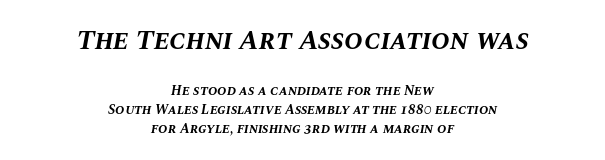
The image shows 28 px bold type, italic (leaning right); set centered, normal line spacing (1.37x), normal letter spacing, not underlined; the first (top) block is 2.0x larger; medium stroke contrast and a large x-height.
